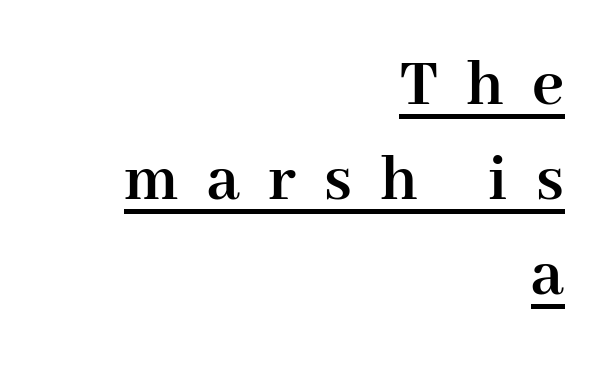
{"serif": "yes", "italic": "no", "bold": "yes", "weight": "semibold", "width": "normal", "stroke_contrast": "high", "x_height": "medium", "monospaced": "no", "underline": "yes", "align": "right", "line_spacing": "normal", "line_spacing_ratio": 1.38, "letter_spacing": "wide", "letter_spacing_em": 0.41, "glyph_px": 69}
